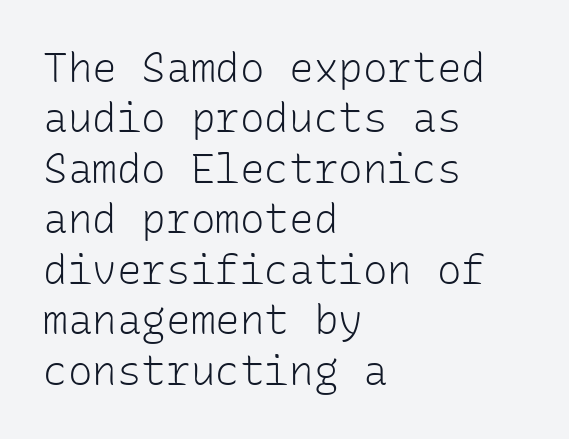
Tracking here is standard; glyphs follow each other at the usual distance. Weight: not bold — regular or lighter. Check where the strokes stop: nothing finishes them off — pure sans. Looks like terminal output: every glyph gets an equal slot. Honestly, there is no underline to notice here at all. Nope, not italic — everything's standing straight.
